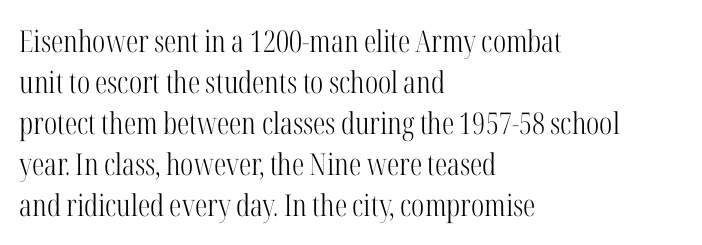
The image shows 30 px light, condensed serif type, upright; set left-aligned, normal line spacing (1.37x), normal letter spacing, not underlined; high stroke contrast and a medium x-height.
